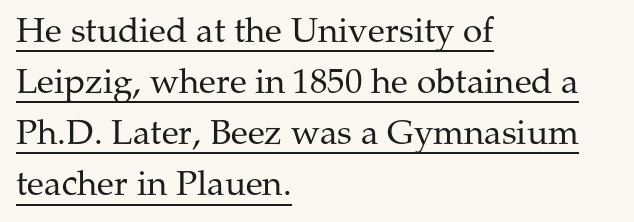
{"serif": "yes", "italic": "no", "bold": "no", "weight": "regular", "width": "normal", "stroke_contrast": "medium", "x_height": "medium", "monospaced": "no", "underline": "yes", "align": "left", "line_spacing": "normal", "line_spacing_ratio": 1.46, "letter_spacing": "normal", "letter_spacing_em": 0.0, "glyph_px": 35}
